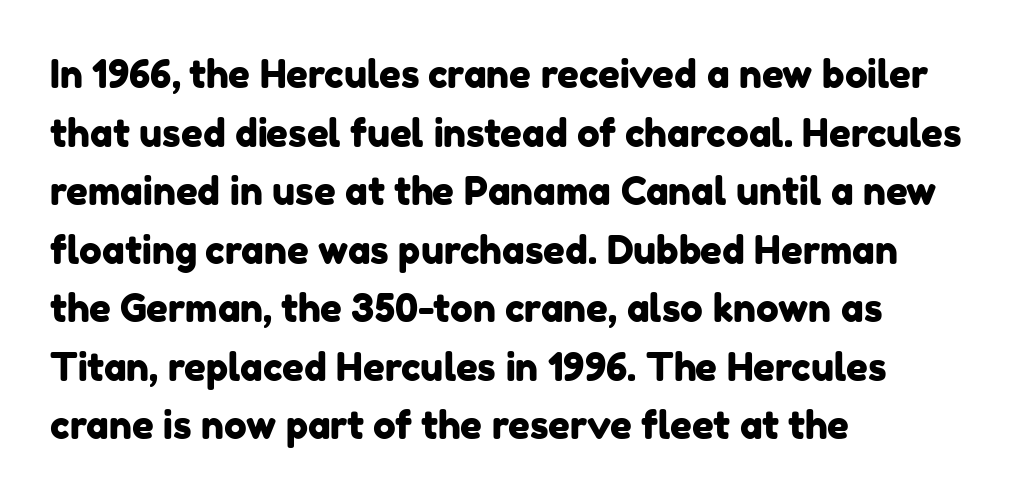
{"serif": "no", "width": "normal", "stroke_contrast": "low", "x_height": "medium", "monospaced": "no", "underline": "no", "align": "left", "line_spacing": "normal", "line_spacing_ratio": 1.54, "letter_spacing": "normal", "letter_spacing_em": 0.0, "glyph_px": 38}
